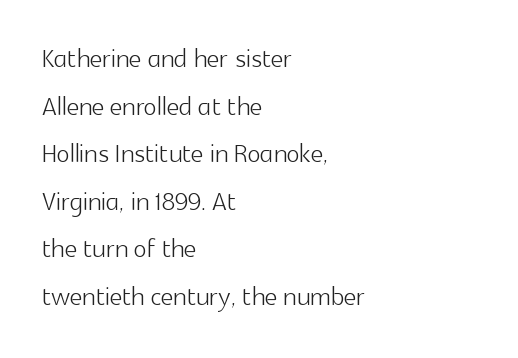
{"serif": "no", "italic": "no", "bold": "no", "weight": "light", "width": "normal", "x_height": "medium", "monospaced": "no", "underline": "no", "align": "left", "line_spacing": "normal", "line_spacing_ratio": 1.36, "letter_spacing": "normal", "letter_spacing_em": 0.0, "glyph_px": 35}
